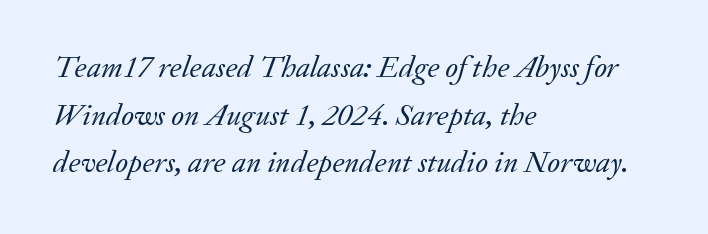
Here the glyphs are tracked normally, forming tight word shapes. Little horizontal feet cap the strokes, marking this as serif type. A student would call this left alignment; a typographer would say flush left, rag right. Character widths vary here, with narrow letters taking less room than wide ones. Vertical stems look standard width or narrower in stroke. The baseline area is clear.
